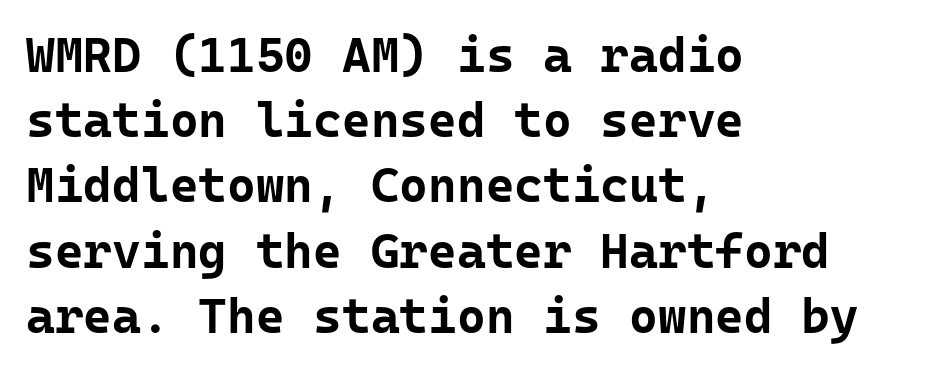
Q: Is the text bold? A: Yes.
Q: Is the text italic (slanted)? A: No, it is upright.
Q: Is the typeface a serif or a sans-serif typeface? A: Sans-serif.
Q: Is the text underlined? A: No.
Q: How is the paragraph aligned? A: Left-aligned.
Q: Is the spacing between letters normal or unusually wide? A: Normal.
Q: Is the spacing between lines tight, normal or loose? A: Normal.
Q: Width (condensed, normal, or wide)? A: Normal.
Q: Stroke contrast? A: Low.
Q: x-height? A: Medium.
Q: Monospaced? A: Yes.
